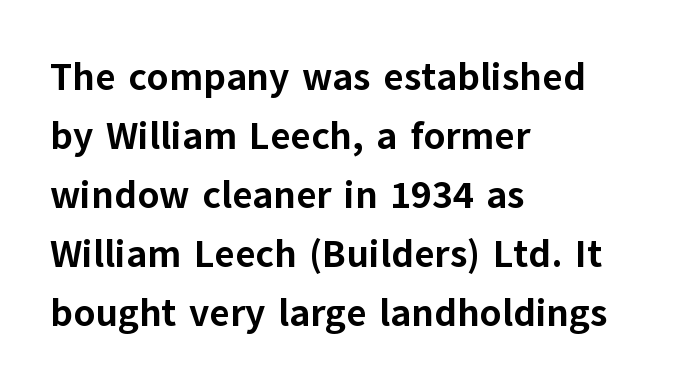
The image shows 39 px bold sans-serif type, upright; set left-aligned, normal line spacing (1.51x), normal letter spacing, not underlined; low stroke contrast and a medium x-height.
